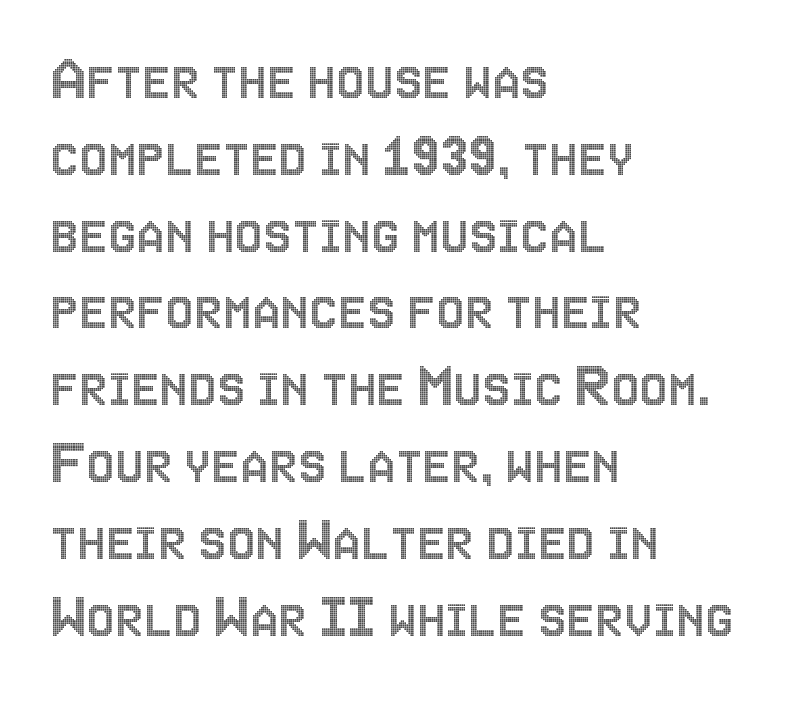
Q: Is the text italic (slanted)? A: No, it is upright.
Q: Is the text underlined? A: No.
Q: How is the paragraph aligned? A: Left-aligned.
Q: Is the spacing between letters normal or unusually wide? A: Normal.
Q: Width (condensed, normal, or wide)? A: Condensed.
Q: x-height? A: Large.
Q: Monospaced? A: No.
